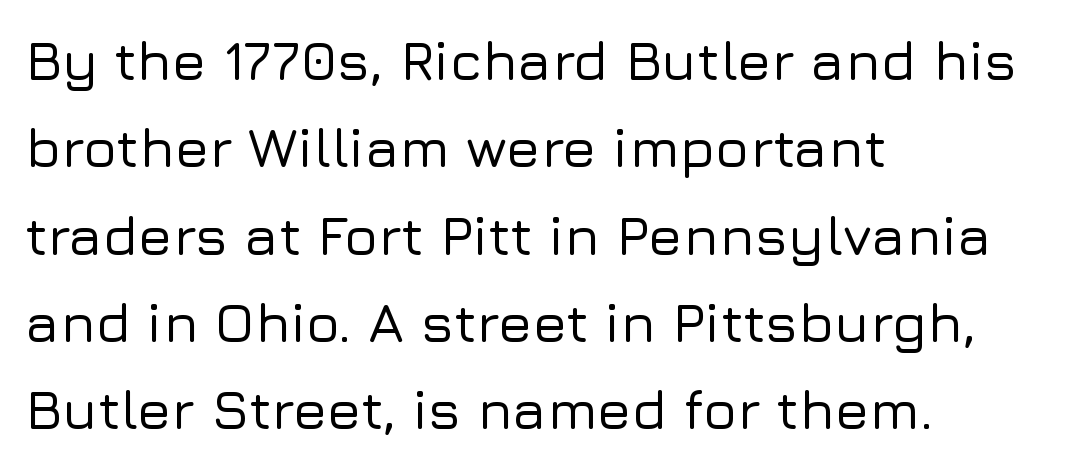
Italic: no, the glyphs are upright roman. Spacing verdict: proportional, widths tailored to each character. Each word holds together tightly as a unit, with standard inter-letter gaps. Anything drawn beneath the words? Only blank space.
